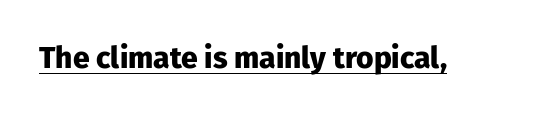
The image shows 30 px heavy sans-serif type, upright; set normal letter spacing, underlined; low stroke contrast and a medium x-height.
